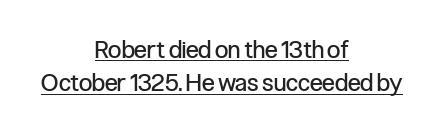
{"italic": "no", "bold": "no", "underline": "yes", "align": "center", "line_spacing": "normal", "line_spacing_ratio": 1.39, "letter_spacing": "normal", "letter_spacing_em": 0.0, "glyph_px": 24}
